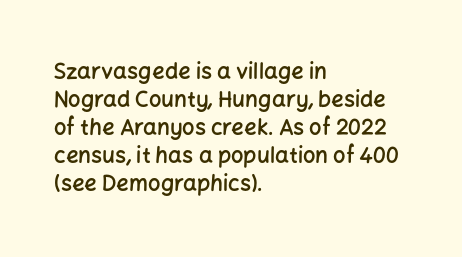
Regular leading. Is there any slant? The stems are plumb. You could call the tracking neutral — neither tight nor loose. A bare baseline throughout the passage.
